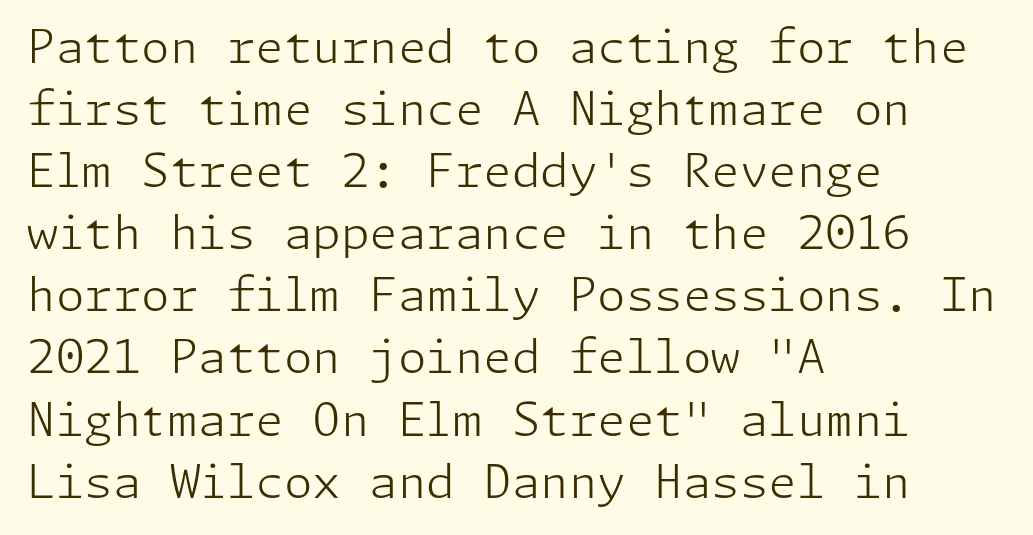
Each line starts at the same left margin while the right side varies. Are there feet on the stems? There aren't — it's a sans. When letters stand straight like this, we call the style roman or upright. Descenders hang freely into open space. Here the glyphs are tracked normally, forming tight word shapes. Each stroke keeps to a modest, everyday thickness or less.
